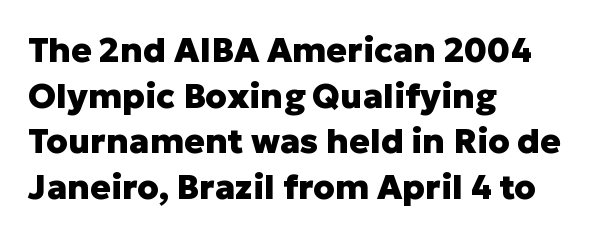
Beneath every word, the page is bare. Is the block centered? No — it sits flush against the left margin. Is the letter spacing exaggerated? No — it looks like the ordinary default. Is the type bold? Yes — the strokes are clearly thick and heavy. Spacing verdict: proportional, widths tailored to each character. Baseline-to-baseline distance is the conventional proportion of letter height.
